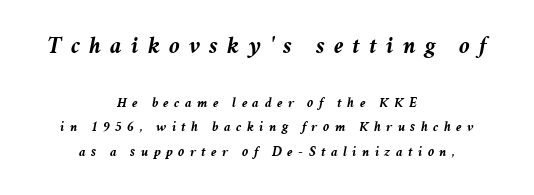
The rendering inserts visible extra space after every character. Only glyphs here, with clear space below each row. The passage shown is emphatically bold. Every character sits at an angle, as italics do. The lines in this sample share a center point and differ in where they start and stop. The composition opens big and finishes small.
